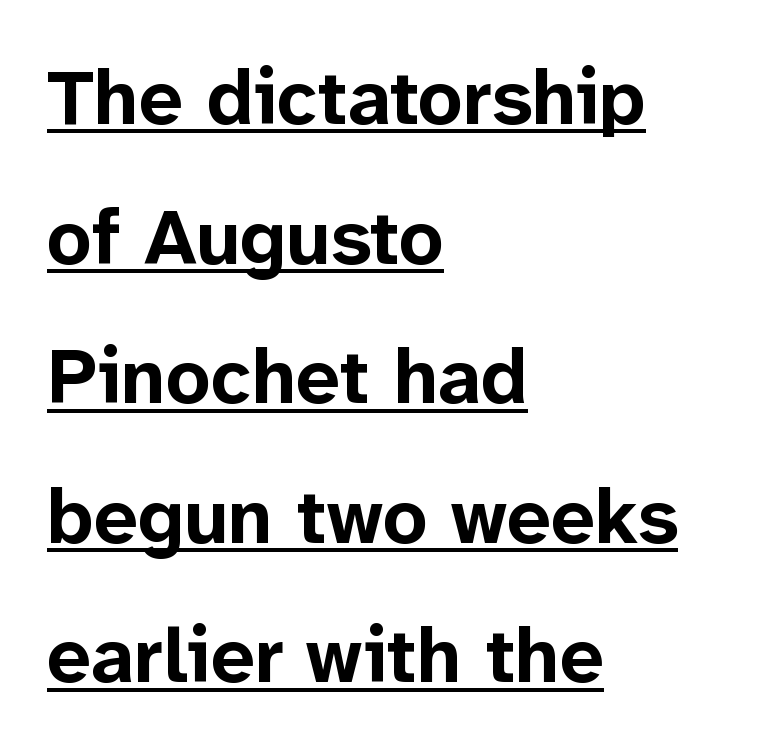
The image shows 78 px bold sans-serif type, upright; set left-aligned, line spacing 1.79x, normal letter spacing, underlined; low stroke contrast and a medium x-height.
